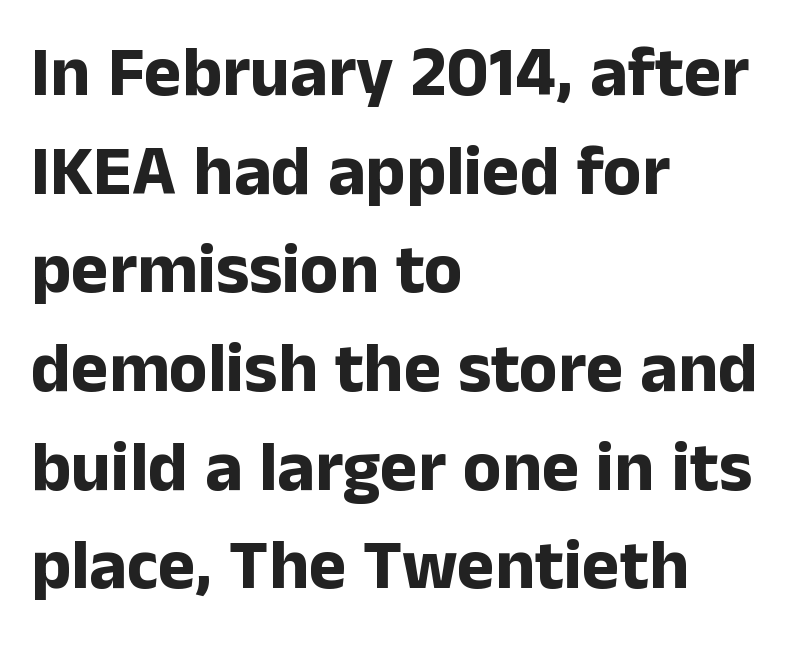
Tall strokes in this sample are plumb rather than angled. Character widths vary here, with narrow letters taking less room than wide ones. The line texture is even and compact thanks to regular tracking. Unlike a traditional serif, this face leaves its strokes unadorned. Heavy, bold letterforms.
